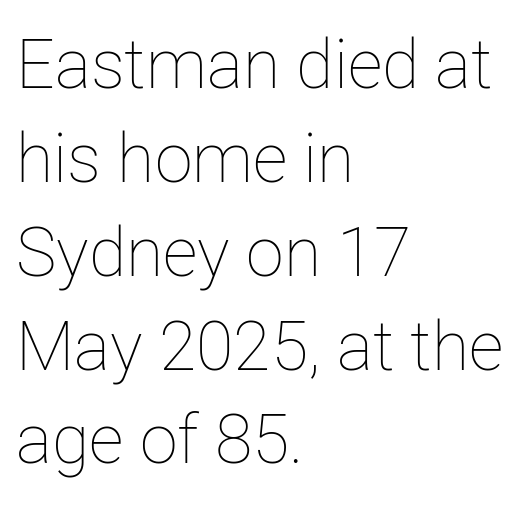
{"italic": "no", "bold": "no", "weight": "thin", "width": "normal", "stroke_contrast": "low", "x_height": "medium", "monospaced": "no", "underline": "no", "align": "left", "line_spacing": "normal", "line_spacing_ratio": 1.38, "letter_spacing": "normal", "letter_spacing_em": 0.0, "glyph_px": 68}
